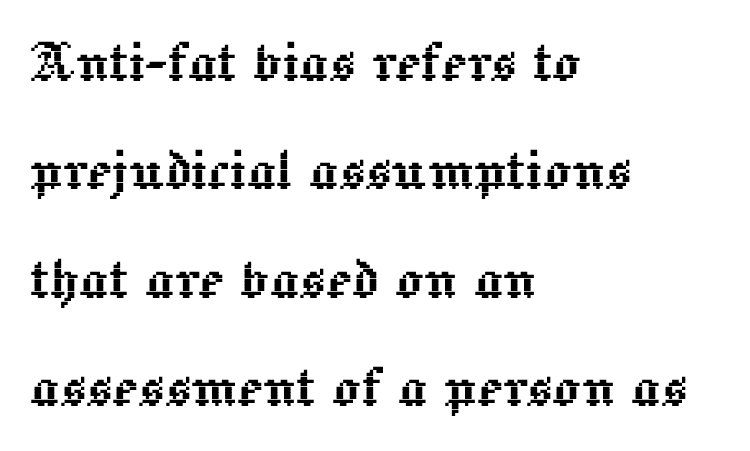
Q: Is the text italic (slanted)? A: No, it is upright.
Q: Is the text underlined? A: No.
Q: How is the paragraph aligned? A: Left-aligned.
Q: Is the spacing between letters normal or unusually wide? A: Normal.
Q: Is the spacing between lines tight, normal or loose? A: Normal.
Q: Width (condensed, normal, or wide)? A: Normal.
Q: x-height? A: Medium.
Q: Monospaced? A: No.
